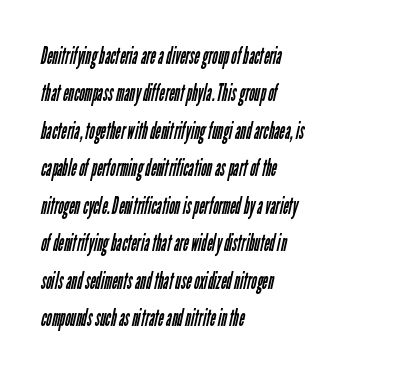
{"bold": "no", "underline": "no", "align": "left", "line_spacing": "normal", "line_spacing_ratio": 1.56, "letter_spacing": "normal", "letter_spacing_em": 0.0, "glyph_px": 24}
